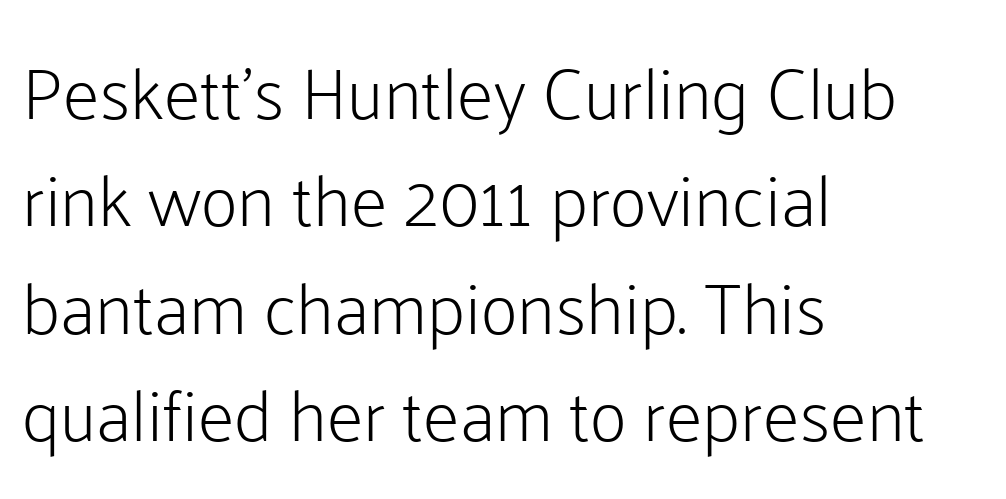
{"serif": "no", "italic": "no", "bold": "no", "weight": "light", "width": "normal", "stroke_contrast": "low", "x_height": "medium", "monospaced": "no", "underline": "no", "align": "left", "line_spacing": "normal", "line_spacing_ratio": 1.47, "letter_spacing": "normal", "letter_spacing_em": 0.0, "glyph_px": 73}
